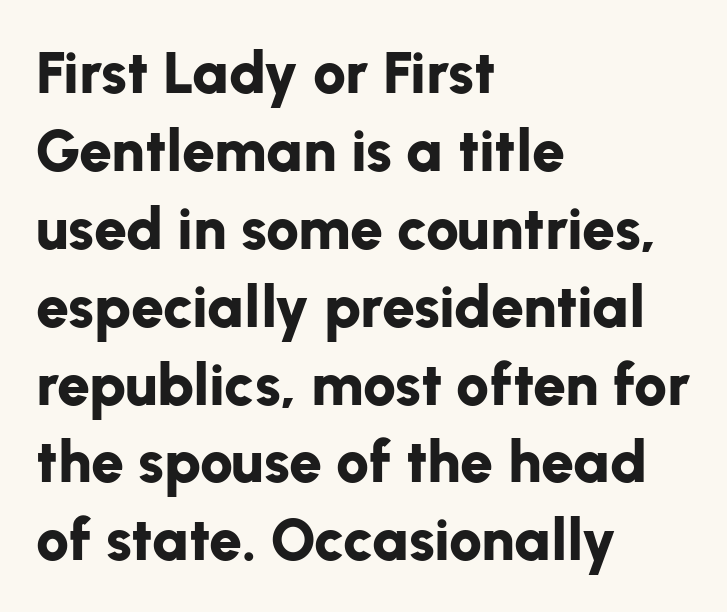
The image shows 59 px bold sans-serif type, upright; set left-aligned, normal line spacing (1.32x), normal letter spacing, not underlined; low stroke contrast and a medium x-height.
